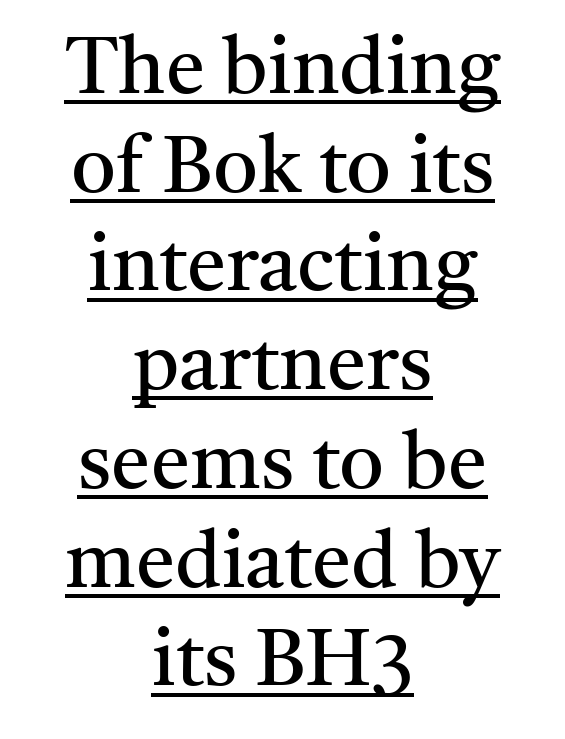
The image shows 79 px regular-weight serif type, upright; set centered, normal line spacing (1.25x), normal letter spacing, underlined; medium stroke contrast and a medium x-height.
